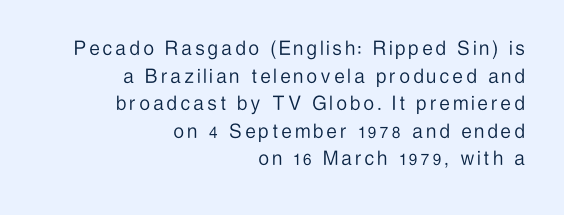
The type sits square on the baseline with zero lean. On a weight scale, this lands at 450 or below. This rendering uses right alignment, leaving the left contour irregular. Descenders are the only things crossing below the line.
